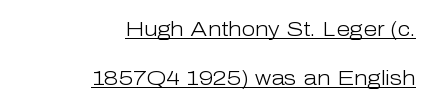
Q: Is the text bold? A: No.
Q: Is the text italic (slanted)? A: No, it is upright.
Q: Is the text underlined? A: Yes.
Q: How is the paragraph aligned? A: Right-aligned.
Q: Is the spacing between letters normal or unusually wide? A: Normal.
Q: Is the spacing between lines tight, normal or loose? A: Loose.
